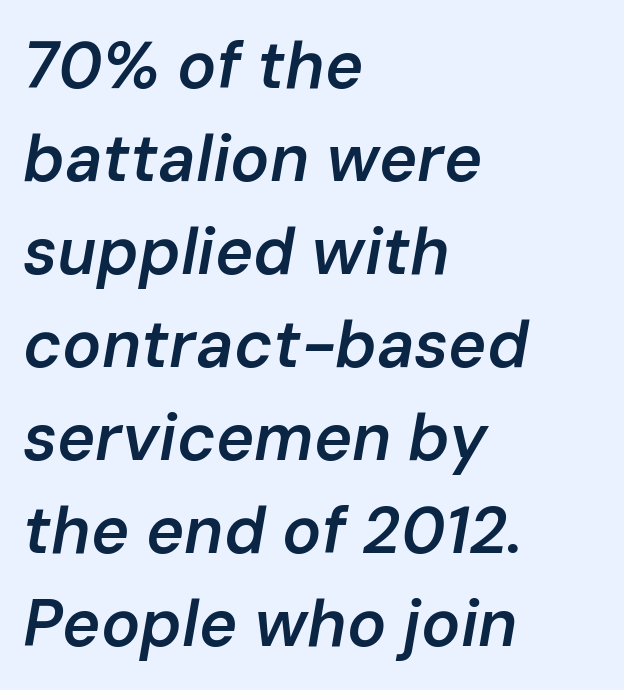
{"italic": "yes", "lean": "right", "slant_degrees": 10, "bold": "semi", "weight": "semibold", "width": "normal", "stroke_contrast": "low", "x_height": "medium", "monospaced": "no", "underline": "no", "align": "left", "line_spacing": "normal", "line_spacing_ratio": 1.43, "letter_spacing": "normal", "letter_spacing_em": 0.0, "glyph_px": 65}
